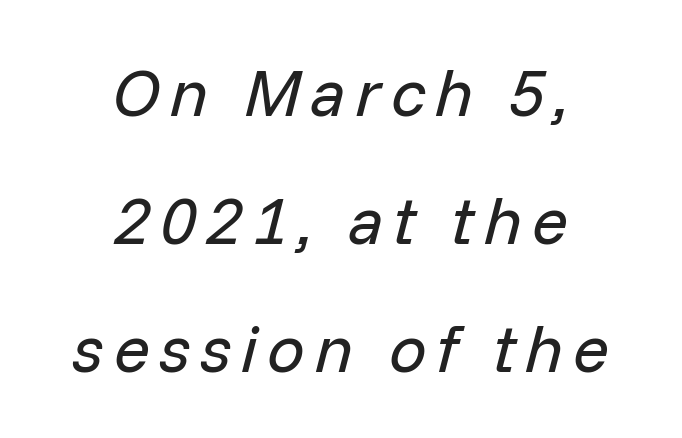
{"italic": "yes", "lean": "right", "slant_degrees": 14, "bold": "no", "weight": "regular", "width": "normal", "stroke_contrast": "low", "x_height": "medium", "monospaced": "no", "underline": "no", "align": "center", "line_spacing": "loose", "line_spacing_ratio": 1.91, "glyph_px": 67}
